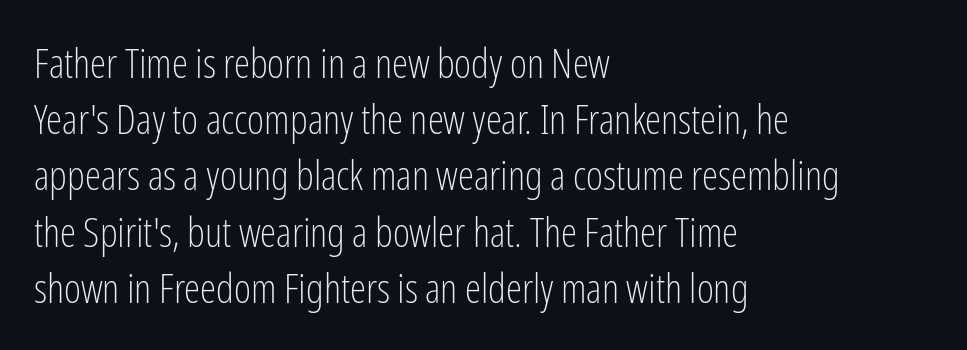
Q: Is the text bold? A: No.
Q: Is the text italic (slanted)? A: No, it is upright.
Q: Is the typeface a serif or a sans-serif typeface? A: Sans-serif.
Q: Is the text underlined? A: No.
Q: How is the paragraph aligned? A: Left-aligned.
Q: Is the spacing between letters normal or unusually wide? A: Normal.
Q: Is the spacing between lines tight, normal or loose? A: Normal.
Q: Width (condensed, normal, or wide)? A: Condensed.
Q: Stroke contrast? A: Low.
Q: x-height? A: Medium.
Q: Monospaced? A: No.
